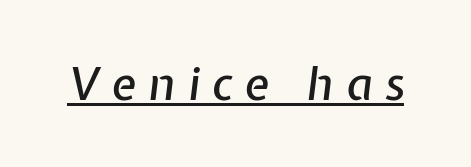
The image shows 46 px text type, italic (leaning right); set unusually wide letter spacing (+0.27 em), underlined; low stroke contrast and a medium x-height.
